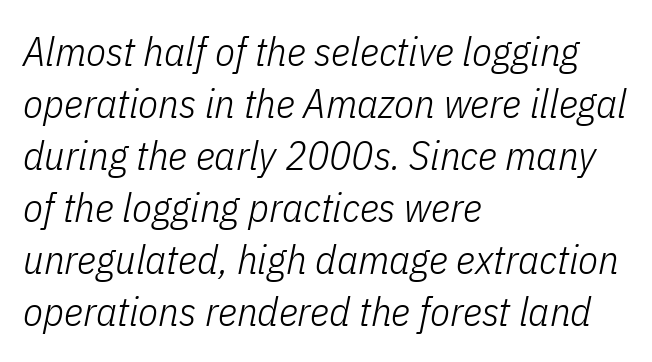
The rendering uses a moderate line-height, typical for paragraphs. Think standard paragraph weight, or any step lighter than that. The tracking reads as untouched default to a designer's eye. Observe the lean: these are italic letterforms. Here the designer chose a conventional face with non-uniform glyph widths.
